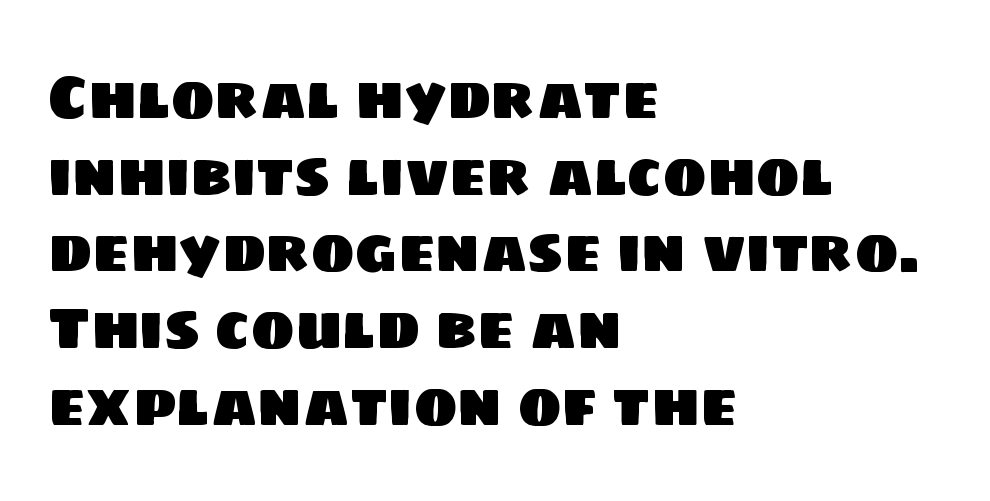
{"serif": "no", "width": "normal", "stroke_contrast": "low", "x_height": "large", "monospaced": "no", "underline": "no", "align": "left", "line_spacing": "normal", "line_spacing_ratio": 1.3, "letter_spacing": "normal", "letter_spacing_em": 0.0, "glyph_px": 59}
